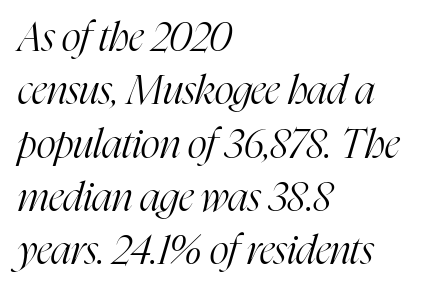
Q: Is the text bold? A: No.
Q: Is the text italic (slanted)? A: Yes, it leans right by about 16 degrees.
Q: Is the typeface a serif or a sans-serif typeface? A: Serif.
Q: Is the text underlined? A: No.
Q: How is the paragraph aligned? A: Left-aligned.
Q: Is the spacing between letters normal or unusually wide? A: Normal.
Q: Is the spacing between lines tight, normal or loose? A: Normal.
Q: Width (condensed, normal, or wide)? A: Condensed.
Q: Stroke contrast? A: High.
Q: x-height? A: Medium.
Q: Monospaced? A: No.
